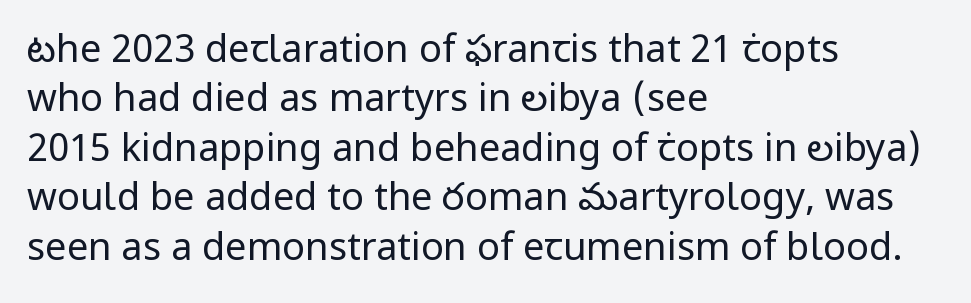
{"serif": "no", "italic": "no", "bold": "no", "weight": "regular", "width": "normal", "stroke_contrast": "low", "x_height": "medium", "monospaced": "no", "underline": "no", "align": "left", "line_spacing": "normal", "line_spacing_ratio": 1.3, "letter_spacing": "normal", "letter_spacing_em": 0.0, "glyph_px": 38}
